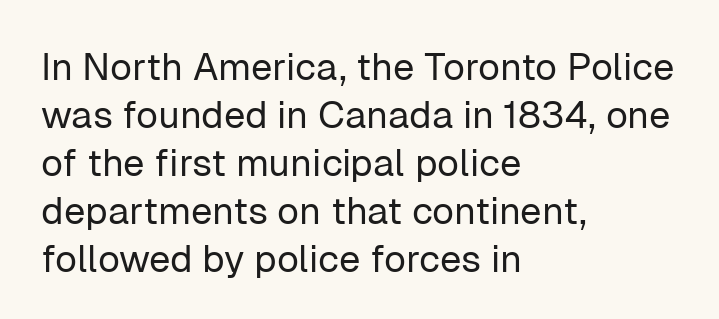
{"serif": "no", "italic": "no", "bold": "no", "weight": "regular", "width": "normal", "stroke_contrast": "low", "x_height": "medium", "monospaced": "no", "underline": "no", "align": "left", "line_spacing": "normal", "line_spacing_ratio": 1.26, "letter_spacing": "normal", "letter_spacing_em": 0.0, "glyph_px": 38}
